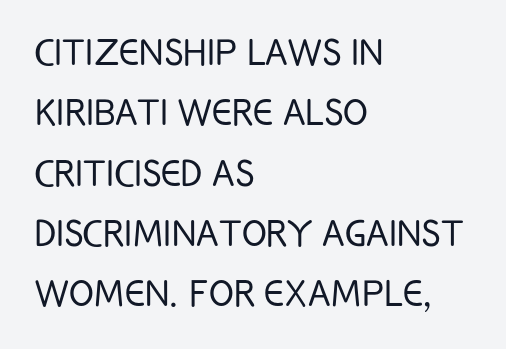
{"serif": "no", "italic": "no", "bold": "no", "weight": "light", "width": "condensed", "stroke_contrast": "low", "x_height": "large", "monospaced": "no", "underline": "no", "align": "left", "line_spacing": "normal", "line_spacing_ratio": 1.31, "letter_spacing": "normal", "letter_spacing_em": 0.0, "glyph_px": 46}
